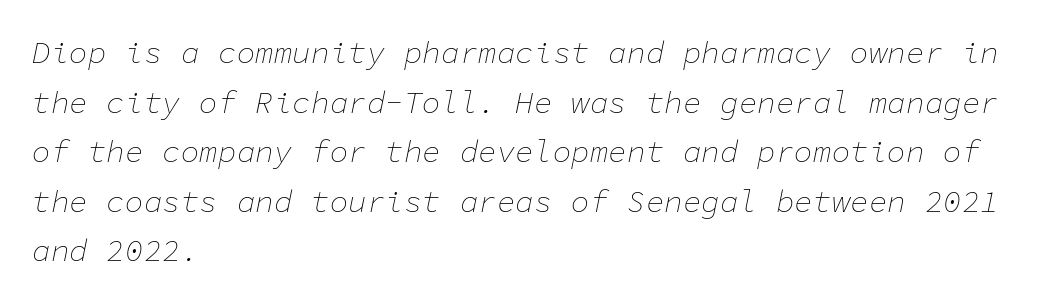
{"italic": "yes", "lean": "right", "slant_degrees": 11, "bold": "no", "weight": "thin", "width": "normal", "stroke_contrast": "low", "x_height": "medium", "monospaced": "yes", "underline": "no", "align": "left", "line_spacing": "normal", "line_spacing_ratio": 1.6, "letter_spacing": "normal", "letter_spacing_em": 0.0, "glyph_px": 31}
